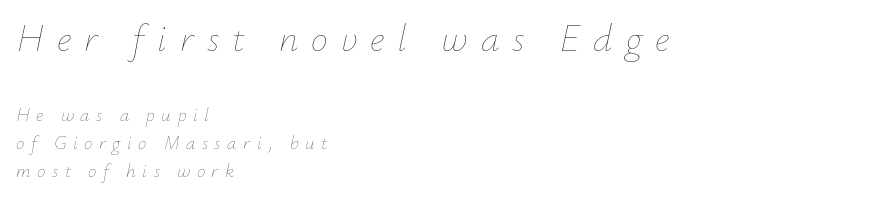
The image shows 38 px thin type, italic (leaning right); set left-aligned, normal line spacing (1.48x), unusually wide letter spacing (+0.34 em), not underlined; the first (top) block is 2.0x larger; low stroke contrast and a small x-height.
